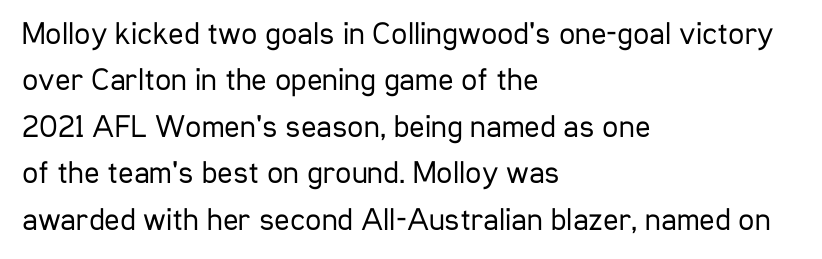
{"serif": "no", "italic": "no", "bold": "no", "weight": "regular", "width": "condensed", "stroke_contrast": "low", "x_height": "medium", "monospaced": "no", "underline": "no", "align": "left", "line_spacing": "normal", "line_spacing_ratio": 1.45, "letter_spacing": "normal", "letter_spacing_em": 0.0, "glyph_px": 32}
